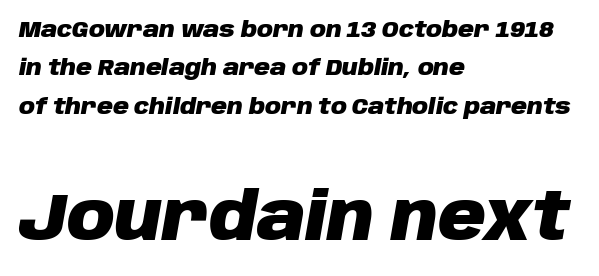
Q: Is the text bold? A: Yes.
Q: Is the text italic (slanted)? A: Yes, it leans right by about 10 degrees.
Q: Is the text underlined? A: No.
Q: How is the paragraph aligned? A: Left-aligned.
Q: Is the spacing between letters normal or unusually wide? A: Normal.
Q: Which block of text is set in a larger size, the first (top) or the second (bottom)? A: The second (bottom) one.
Q: Width (condensed, normal, or wide)? A: Normal.
Q: Stroke contrast? A: Low.
Q: x-height? A: Large.
Q: Monospaced? A: No.
